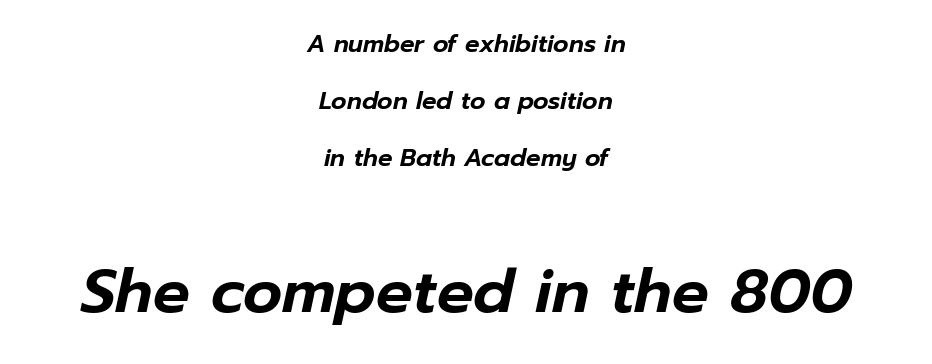
Q: Is the text italic (slanted)? A: Yes, it leans right by about 12 degrees.
Q: Is the text underlined? A: No.
Q: How is the paragraph aligned? A: Centered.
Q: Is the spacing between letters normal or unusually wide? A: Normal.
Q: Is the spacing between lines tight, normal or loose? A: Loose.
Q: Which block of text is set in a larger size, the first (top) or the second (bottom)? A: The second (bottom) one.
Q: Width (condensed, normal, or wide)? A: Normal.
Q: Stroke contrast? A: Low.
Q: x-height? A: Medium.
Q: Monospaced? A: No.
